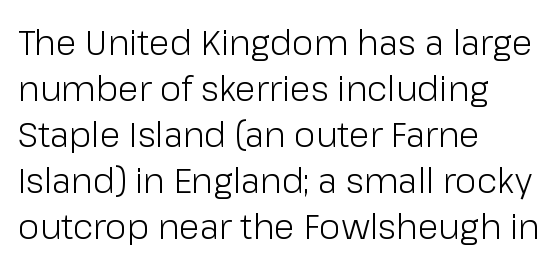
{"serif": "no", "italic": "no", "bold": "no", "weight": "light", "width": "normal", "stroke_contrast": "low", "x_height": "medium", "monospaced": "no", "underline": "no", "align": "left", "line_spacing": "normal", "line_spacing_ratio": 1.35, "letter_spacing": "normal", "letter_spacing_em": 0.0, "glyph_px": 34}
